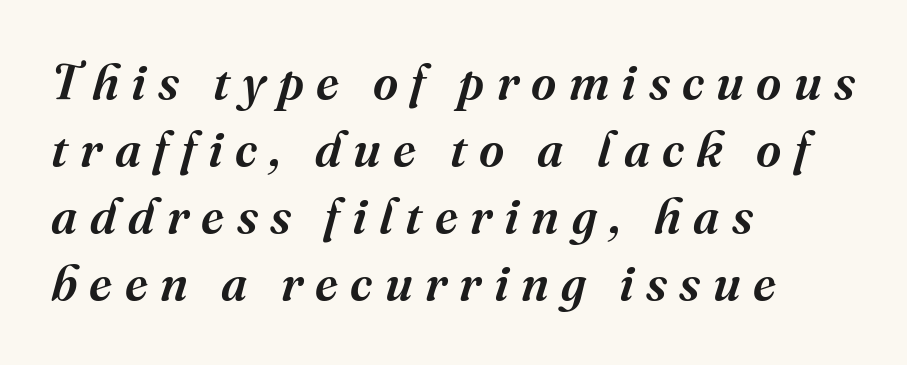
{"serif": "yes", "italic": "yes", "lean": "right", "slant_degrees": 16, "width": "normal", "stroke_contrast": "medium", "x_height": "medium", "monospaced": "no", "underline": "no", "align": "left", "line_spacing": "normal", "line_spacing_ratio": 1.37, "letter_spacing": "wide", "letter_spacing_em": 0.25, "glyph_px": 49}
